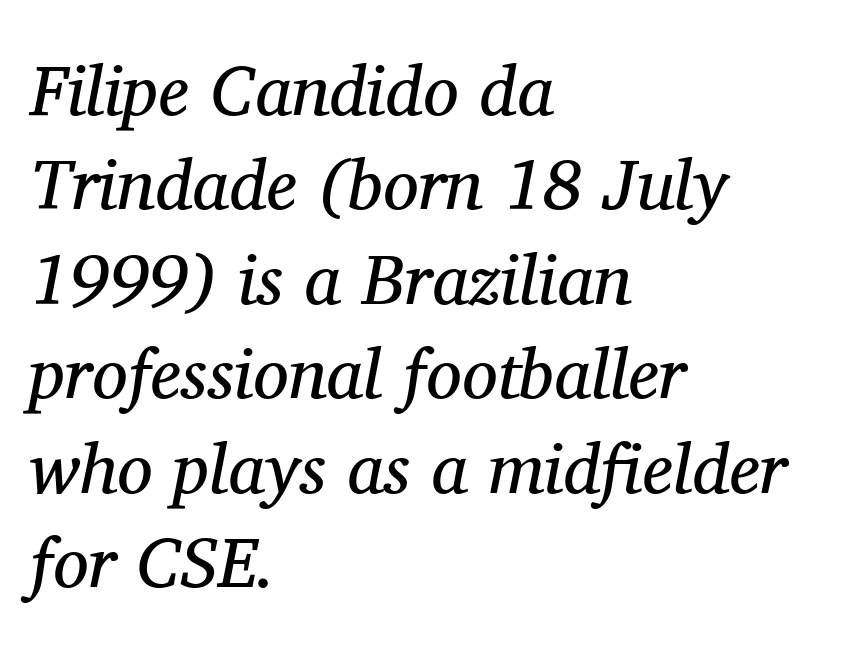
The image shows 71 px regular-weight serif type, italic (leaning right); set left-aligned, normal line spacing (1.33x), normal letter spacing, not underlined; medium stroke contrast and a medium x-height.
